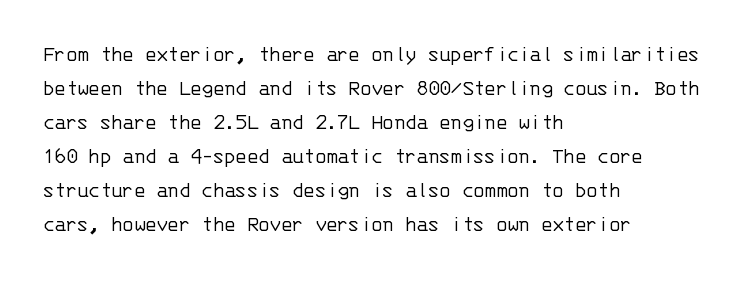
The image shows 23 px text type, upright; set left-aligned, normal line spacing (1.48x), normal letter spacing, not underlined.
